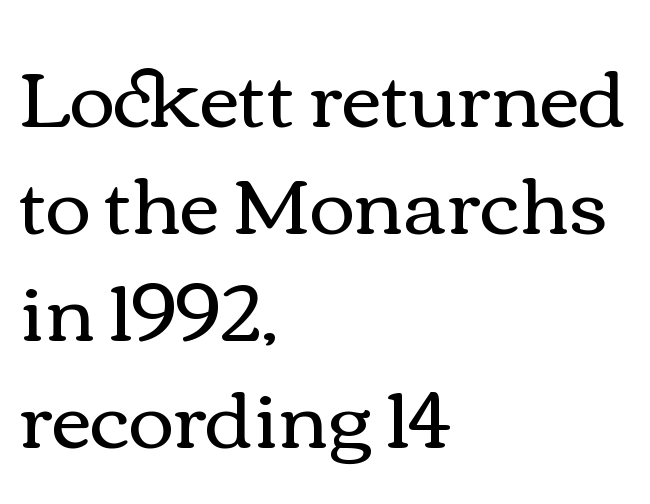
Q: Is the text bold? A: No.
Q: Is the text italic (slanted)? A: No, it is upright.
Q: Is the text underlined? A: No.
Q: How is the paragraph aligned? A: Left-aligned.
Q: Is the spacing between letters normal or unusually wide? A: Normal.
Q: Is the spacing between lines tight, normal or loose? A: Normal.
Q: Width (condensed, normal, or wide)? A: Wide.
Q: Stroke contrast? A: Medium.
Q: x-height? A: Medium.
Q: Monospaced? A: No.
